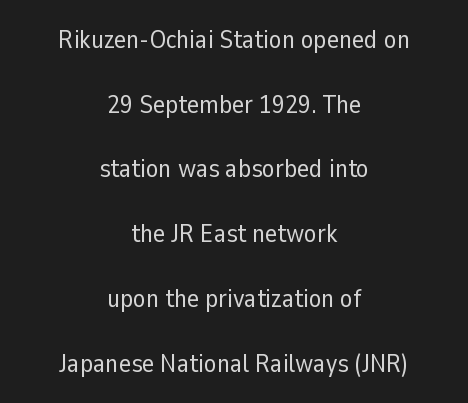
The image shows 26 px text type, upright; set centered, loose line spacing (2.49x), normal letter spacing, not underlined.
